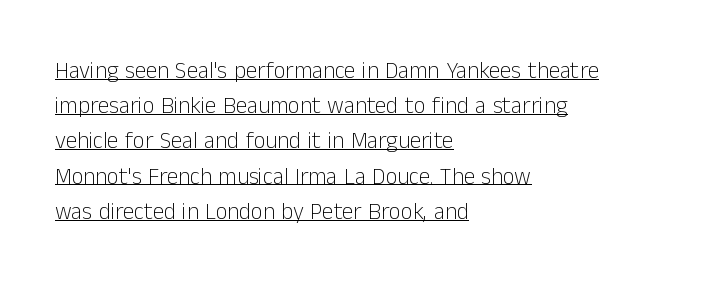
Q: Is the text bold? A: No.
Q: Is the text italic (slanted)? A: No, it is upright.
Q: Is the text underlined? A: Yes.
Q: How is the paragraph aligned? A: Left-aligned.
Q: Is the spacing between letters normal or unusually wide? A: Normal.
Q: Is the spacing between lines tight, normal or loose? A: Normal.
